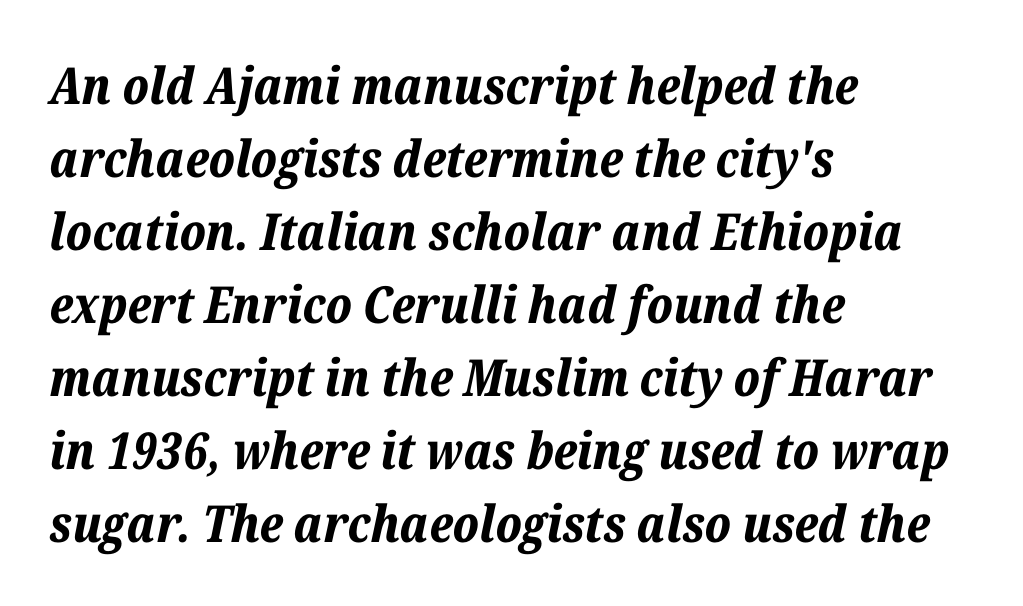
The font is running at its bold setting. Think of a printed novel: that variable character pitch is what you see here. Any mark beneath the type? The region is blank. The axis of the letterforms is tilted away from vertical. A typesetter would call this leading conventional body-copy spacing. Short and long lines alike share a common starting point at left.
